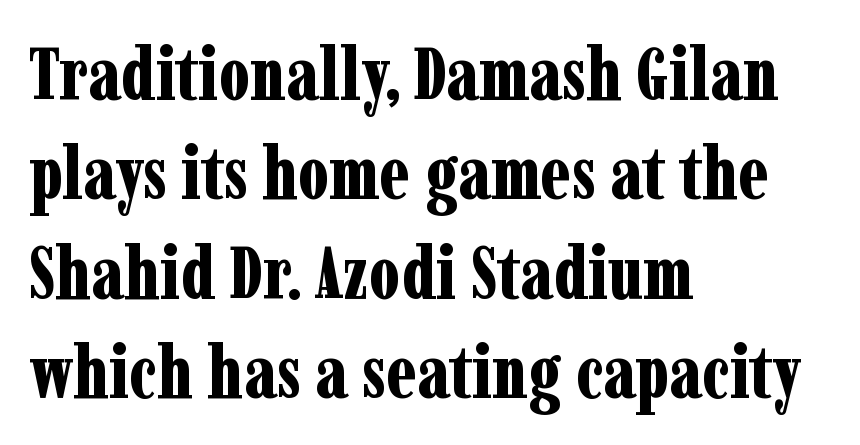
Q: Is the text bold? A: Yes.
Q: Is the text italic (slanted)? A: No, it is upright.
Q: Is the typeface a serif or a sans-serif typeface? A: Serif.
Q: Is the text underlined? A: No.
Q: How is the paragraph aligned? A: Left-aligned.
Q: Is the spacing between letters normal or unusually wide? A: Normal.
Q: Is the spacing between lines tight, normal or loose? A: Normal.
Q: Width (condensed, normal, or wide)? A: Condensed.
Q: Stroke contrast? A: Low.
Q: x-height? A: Medium.
Q: Monospaced? A: No.
